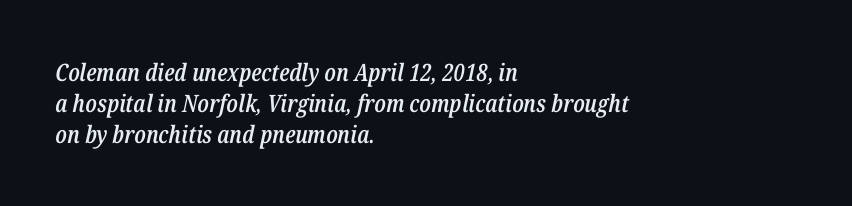
The image shows 24 px text type, italic (leaning right); set left-aligned, normal line spacing (1.29x), normal letter spacing, not underlined.
